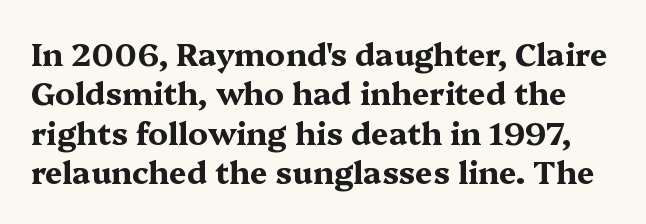
Q: Is the text bold? A: Yes.
Q: Is the text italic (slanted)? A: No, it is upright.
Q: Is the typeface a serif or a sans-serif typeface? A: Serif.
Q: Is the text underlined? A: No.
Q: Is the spacing between letters normal or unusually wide? A: Normal.
Q: Is the spacing between lines tight, normal or loose? A: Normal.
Q: Width (condensed, normal, or wide)? A: Wide.
Q: Stroke contrast? A: Medium.
Q: x-height? A: Medium.
Q: Monospaced? A: No.
